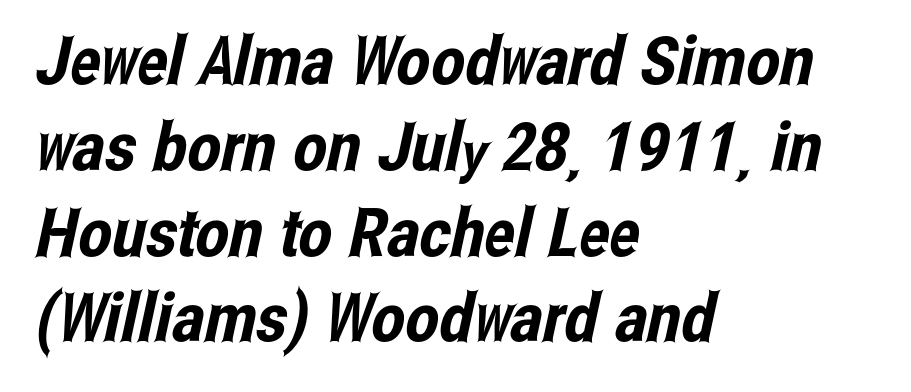
{"serif": "no", "width": "condensed", "stroke_contrast": "low", "x_height": "medium", "monospaced": "no", "underline": "no", "align": "left", "line_spacing": "normal", "line_spacing_ratio": 1.28, "letter_spacing": "normal", "letter_spacing_em": 0.0, "glyph_px": 67}
